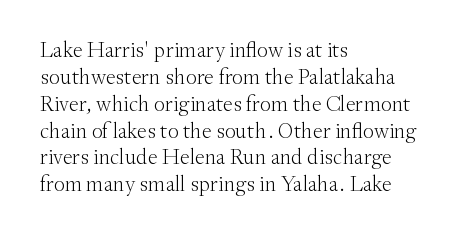
Q: Is the text bold? A: No.
Q: Is the text italic (slanted)? A: No, it is upright.
Q: Is the text underlined? A: No.
Q: How is the paragraph aligned? A: Left-aligned.
Q: Is the spacing between letters normal or unusually wide? A: Normal.
